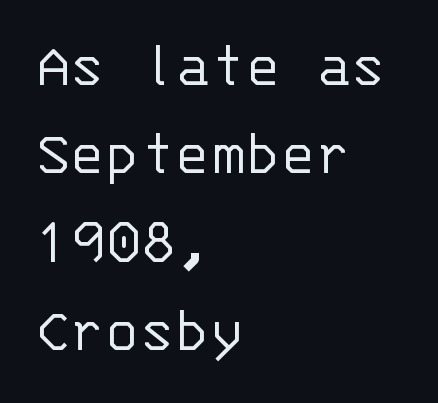
The image shows 65 px light sans-serif type, upright, monospaced; set left-aligned, normal line spacing (1.36x), normal letter spacing, not underlined; low stroke contrast and a large x-height.
